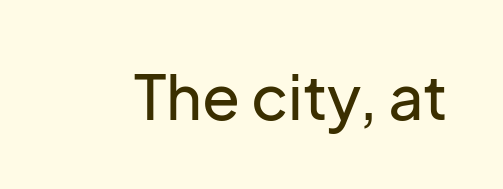
Q: Is the text italic (slanted)? A: No, it is upright.
Q: Is the typeface a serif or a sans-serif typeface? A: Sans-serif.
Q: Is the text underlined? A: No.
Q: Is the spacing between letters normal or unusually wide? A: Normal.
Q: Width (condensed, normal, or wide)? A: Normal.
Q: Stroke contrast? A: Low.
Q: x-height? A: Medium.
Q: Monospaced? A: No.
